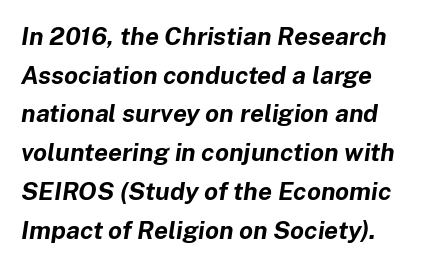
Q: Is the text bold? A: Yes.
Q: Is the text italic (slanted)? A: Yes, it leans right by about 8 degrees.
Q: Is the text underlined? A: No.
Q: How is the paragraph aligned? A: Left-aligned.
Q: Is the spacing between letters normal or unusually wide? A: Normal.
Q: Is the spacing between lines tight, normal or loose? A: Normal.
